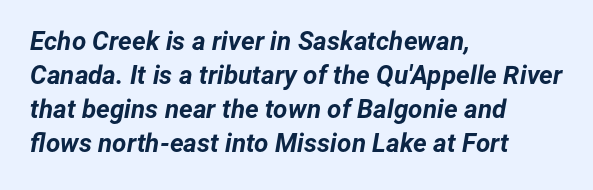
The image shows 26 px bold type, italic (leaning right); set left-aligned, normal line spacing (1.31x), normal letter spacing, not underlined.
